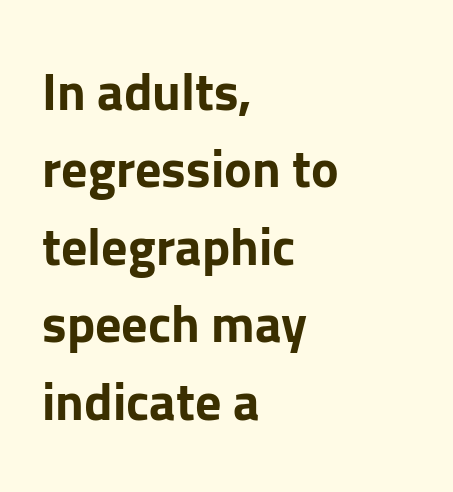
Reading down the block, your eye returns to a fixed left position each line. These lines are rendered in a variable-pitch font. Weight: bold. Short note: letters normally spaced.
